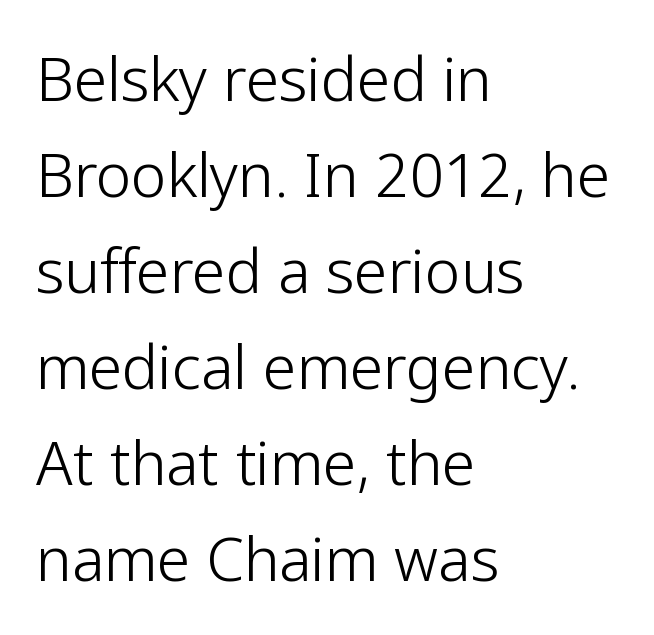
The image shows 60 px light sans-serif type, upright; set left-aligned, normal line spacing (1.6x), normal letter spacing, not underlined; low stroke contrast and a medium x-height.
